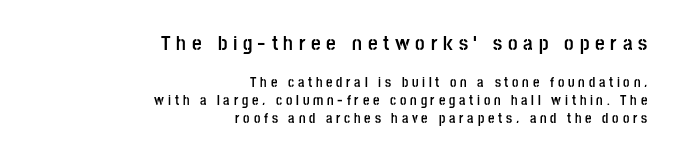
Rendered with straight, roman letterforms. Each word looks stretched out because of the extra space between its letters. The block sitting higher on the canvas is the one with enlarged characters. Quick note: interline space is typical. The words here are not underlined. Notice how thick the strokes are: this is what a full bold looks like.
